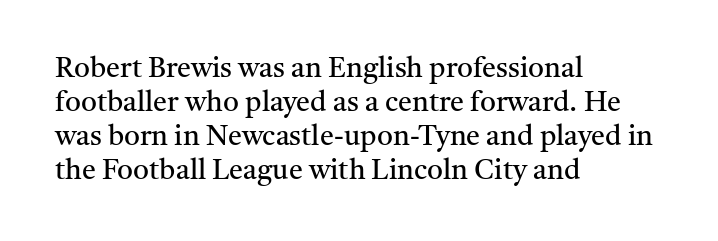
The image shows 28 px regular-weight serif type, upright; set left-aligned, line spacing 1.21x, normal letter spacing, not underlined; medium stroke contrast and a medium x-height.
